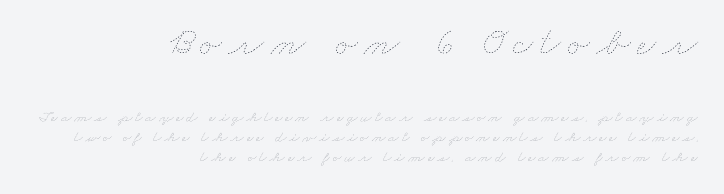
Q: Is the text bold? A: No.
Q: Is the text underlined? A: No.
Q: How is the paragraph aligned? A: Right-aligned.
Q: Is the spacing between lines tight, normal or loose? A: Normal.
Q: Which block of text is set in a larger size, the first (top) or the second (bottom)? A: The first (top) one.
Q: Width (condensed, normal, or wide)? A: Wide.
Q: Stroke contrast? A: Low.
Q: x-height? A: Small.
Q: Monospaced? A: No.
